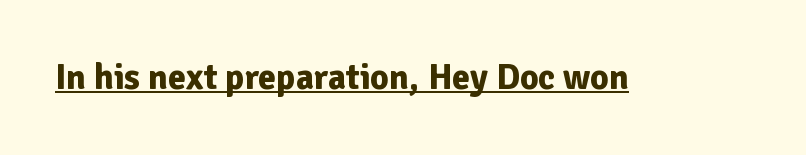
Q: Is the text bold? A: Yes.
Q: Is the text italic (slanted)? A: No, it is upright.
Q: Is the typeface a serif or a sans-serif typeface? A: Sans-serif.
Q: Is the text underlined? A: Yes.
Q: Is the spacing between letters normal or unusually wide? A: Normal.
Q: Width (condensed, normal, or wide)? A: Normal.
Q: Stroke contrast? A: Low.
Q: x-height? A: Medium.
Q: Monospaced? A: No.
